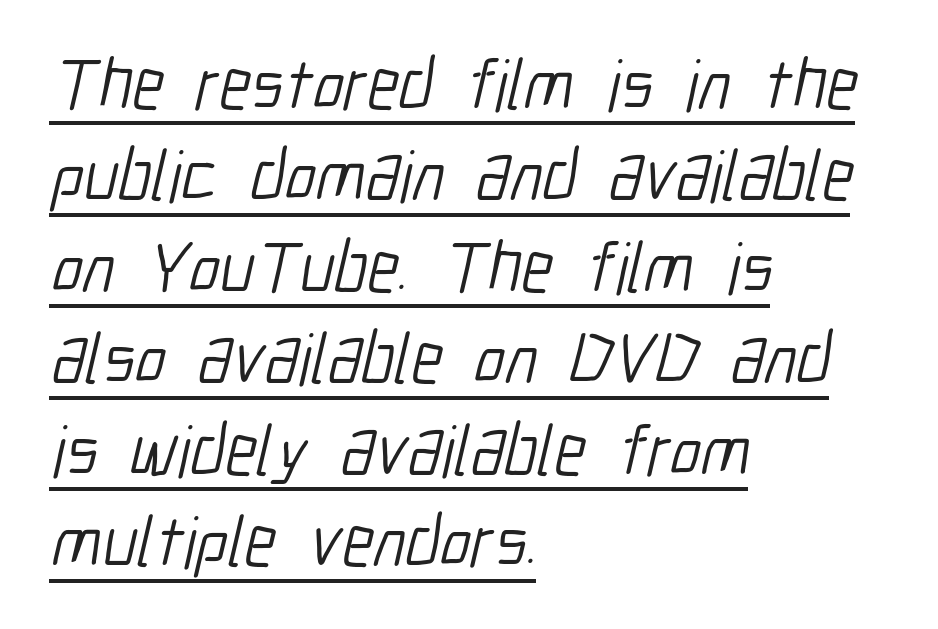
Q: Is the text bold? A: No.
Q: Is the typeface a serif or a sans-serif typeface? A: Sans-serif.
Q: Is the text underlined? A: Yes.
Q: How is the paragraph aligned? A: Left-aligned.
Q: Is the spacing between letters normal or unusually wide? A: Normal.
Q: Is the spacing between lines tight, normal or loose? A: Normal.
Q: Width (condensed, normal, or wide)? A: Condensed.
Q: Stroke contrast? A: Low.
Q: x-height? A: Medium.
Q: Monospaced? A: No.
